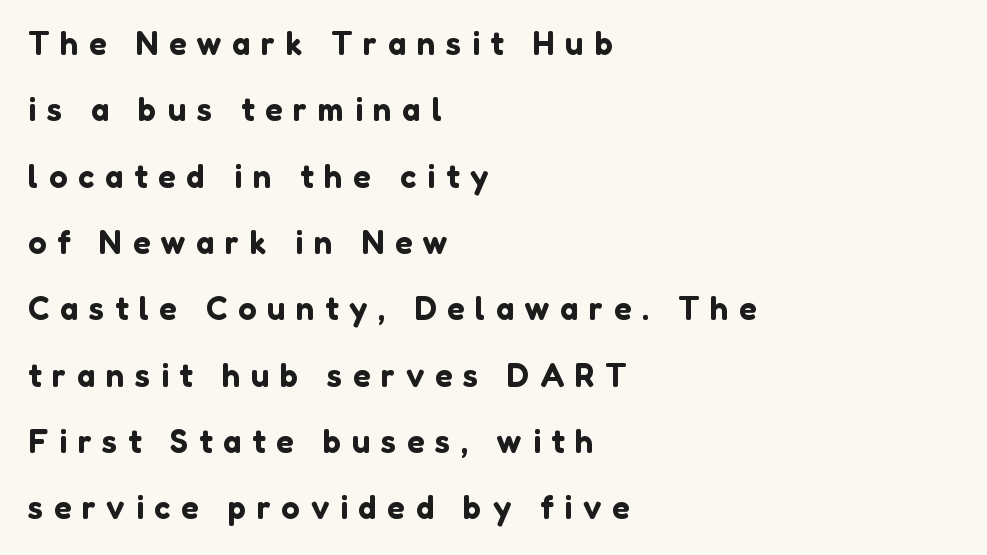
The image shows 33 px sans-serif type, upright; set left-aligned, loose line spacing (2.01x), unusually wide letter spacing (+0.32 em), not underlined; low stroke contrast and a medium x-height.
